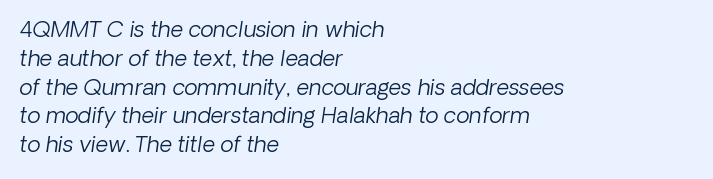
Normally led — the rows are evenly, conventionally spaced. Standard letterfit; no display-style spreading of the glyphs. Underline: absent. Short and long lines alike share a common starting point at left.
